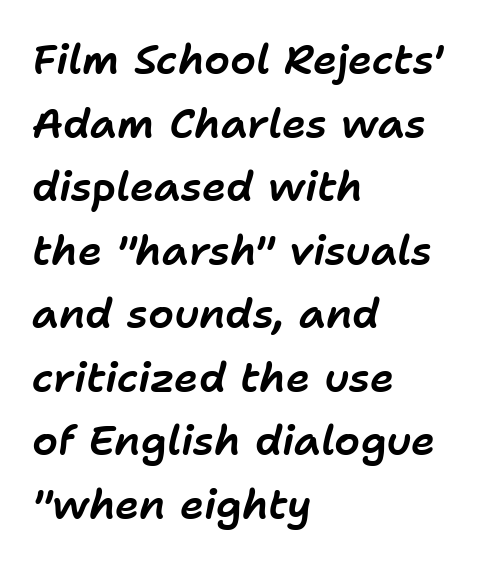
Q: Is the text italic (slanted)? A: Yes, it leans right by about 11 degrees.
Q: Is the text underlined? A: No.
Q: How is the paragraph aligned? A: Left-aligned.
Q: Is the spacing between letters normal or unusually wide? A: Normal.
Q: Is the spacing between lines tight, normal or loose? A: Normal.
Q: Width (condensed, normal, or wide)? A: Normal.
Q: Stroke contrast? A: Low.
Q: x-height? A: Medium.
Q: Monospaced? A: No.
